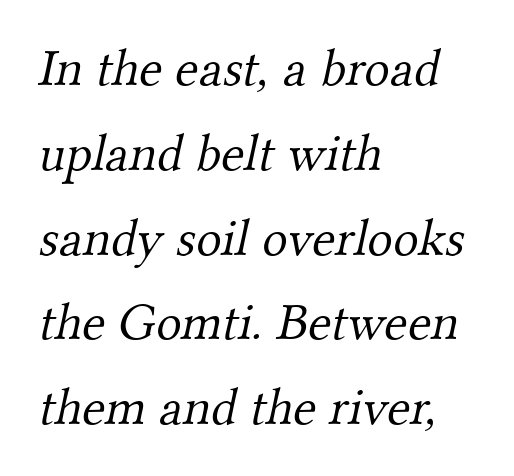
Q: Is the text bold? A: No.
Q: Is the typeface a serif or a sans-serif typeface? A: Serif.
Q: Is the text underlined? A: No.
Q: How is the paragraph aligned? A: Left-aligned.
Q: Is the spacing between letters normal or unusually wide? A: Normal.
Q: Is the spacing between lines tight, normal or loose? A: Normal.
Q: Width (condensed, normal, or wide)? A: Normal.
Q: Stroke contrast? A: Medium.
Q: x-height? A: Small.
Q: Monospaced? A: No.
